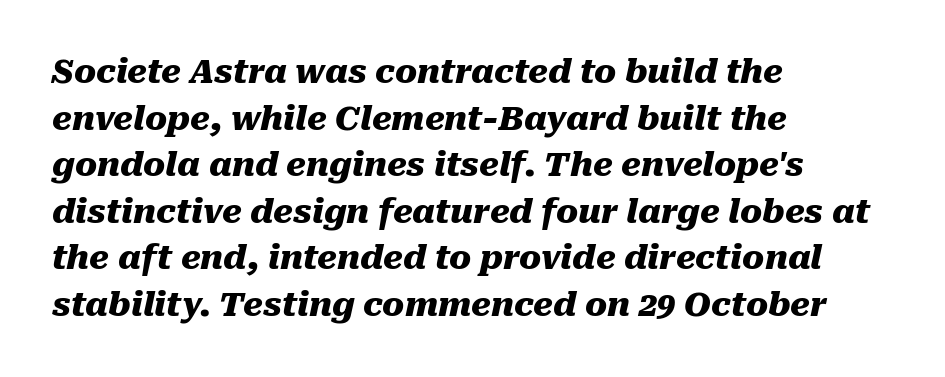
The image shows 33 px heavy type, italic (leaning right); set left-aligned, normal line spacing (1.41x), normal letter spacing, not underlined; medium stroke contrast and a medium x-height.
